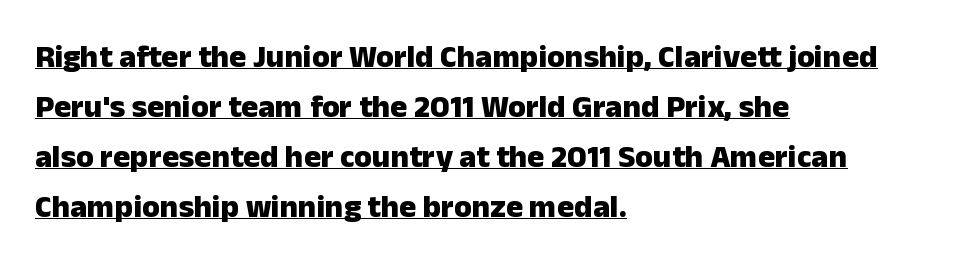
{"serif": "no", "italic": "no", "bold": "yes", "weight": "heavy", "width": "normal", "stroke_contrast": "low", "x_height": "medium", "monospaced": "no", "underline": "yes", "align": "left", "line_spacing": "normal", "line_spacing_ratio": 1.56, "letter_spacing": "normal", "letter_spacing_em": 0.0, "glyph_px": 32}
